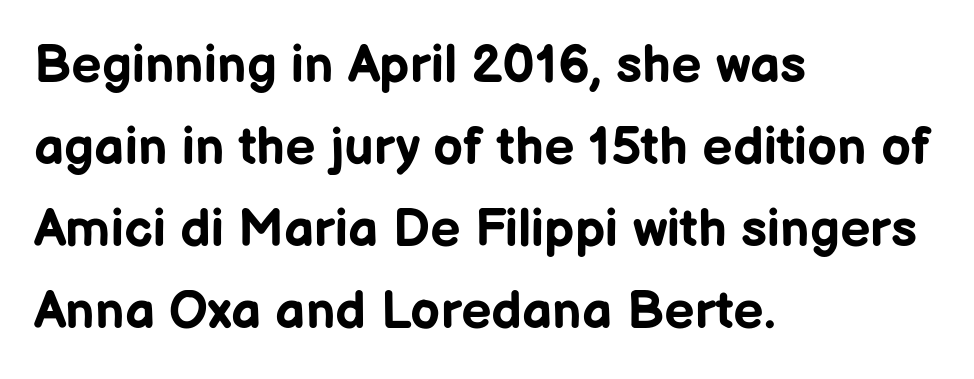
Q: Is the text bold? A: Yes.
Q: Is the text italic (slanted)? A: No, it is upright.
Q: Is the typeface a serif or a sans-serif typeface? A: Sans-serif.
Q: Is the text underlined? A: No.
Q: How is the paragraph aligned? A: Left-aligned.
Q: Is the spacing between letters normal or unusually wide? A: Normal.
Q: Is the spacing between lines tight, normal or loose? A: Normal.
Q: Width (condensed, normal, or wide)? A: Normal.
Q: Stroke contrast? A: Low.
Q: x-height? A: Medium.
Q: Monospaced? A: No.
